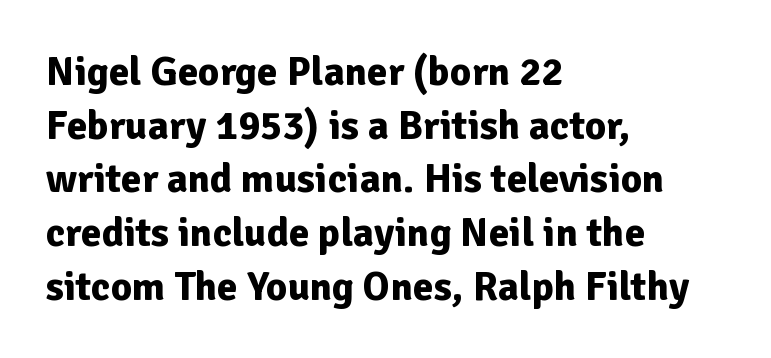
Q: Is the text bold? A: Yes.
Q: Is the text italic (slanted)? A: No, it is upright.
Q: Is the typeface a serif or a sans-serif typeface? A: Sans-serif.
Q: Is the text underlined? A: No.
Q: How is the paragraph aligned? A: Left-aligned.
Q: Is the spacing between letters normal or unusually wide? A: Normal.
Q: Is the spacing between lines tight, normal or loose? A: Normal.
Q: Width (condensed, normal, or wide)? A: Normal.
Q: Stroke contrast? A: Low.
Q: x-height? A: Medium.
Q: Monospaced? A: No.
